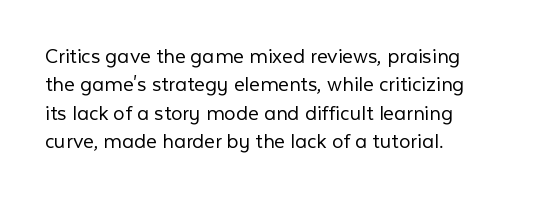
The image shows 23 px text type, upright; set left-aligned, line spacing 1.23x, normal letter spacing, not underlined.
